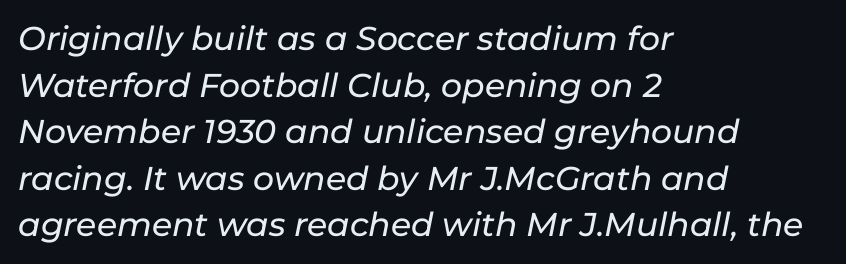
Is there much room between lines? A standard amount, neither cramped nor airy. Spacing verdict: proportional, widths tailored to each character. Is the letter spacing exaggerated? No — it looks like the ordinary default. Yep, that's italic — everything's leaning. The space beneath each line is pristine and unruled.
